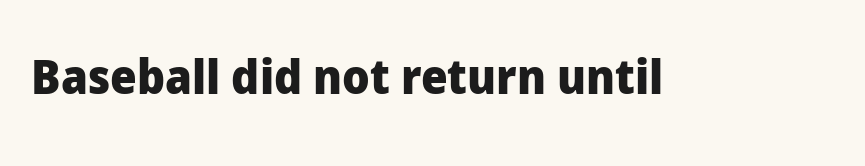
{"serif": "no", "italic": "no", "bold": "yes", "weight": "heavy", "width": "normal", "stroke_contrast": "low", "x_height": "medium", "monospaced": "no", "underline": "no", "letter_spacing": "normal", "letter_spacing_em": 0.0, "glyph_px": 47}
